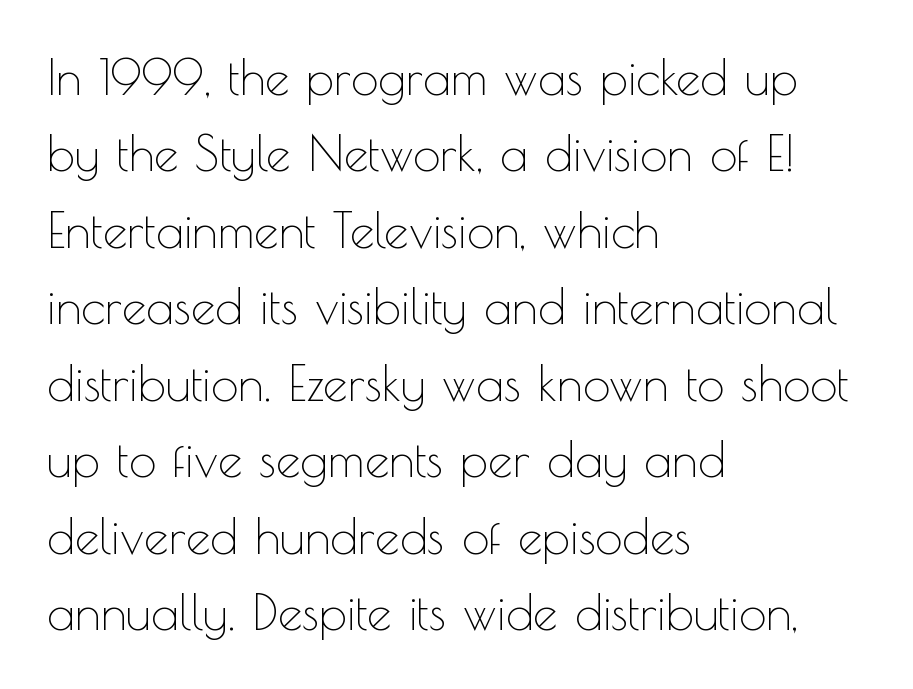
{"serif": "no", "italic": "no", "bold": "no", "weight": "thin", "width": "normal", "x_height": "small", "monospaced": "no", "underline": "no", "align": "left", "line_spacing": "normal", "line_spacing_ratio": 1.56, "letter_spacing": "normal", "letter_spacing_em": 0.0, "glyph_px": 49}
